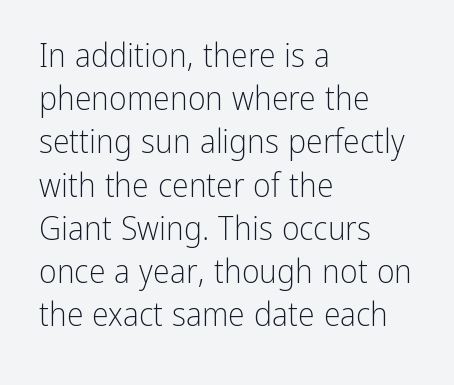
Honestly, the letter spacing is just normal — you wouldn't notice it. No feet cap the strokes, marking this as sans-serif type. Note the varied advance widths — an 'i' is clearly narrower than an 'm'. Glance below the letters and you will spot only blank space. Stems here are at most as thick as an everyday book face.
